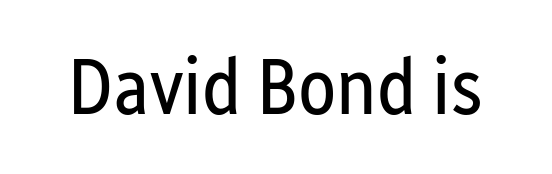
Compared with typical body copy, the letter spacing here is the same. The baseline area is clear. The typesetting does not lean heavy: it is not bold. A typesetter would call this proportional, since set widths differ per character. Stroke terminals: plain, sans-serif.
